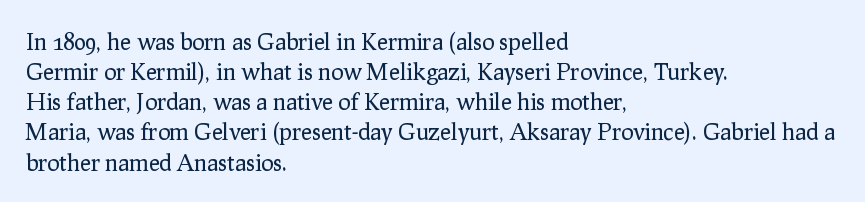
The image shows 23 px text type, upright; set left-aligned, normal line spacing (1.31x), normal letter spacing, not underlined.
